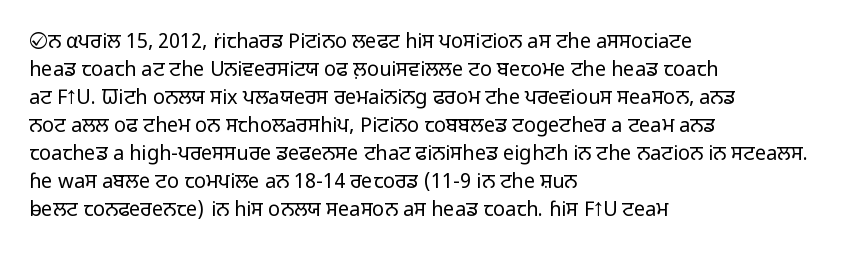
{"italic": "no", "bold": "no", "underline": "no", "align": "left", "line_spacing": "normal", "line_spacing_ratio": 1.4, "letter_spacing": "normal", "letter_spacing_em": 0.0, "glyph_px": 20}
